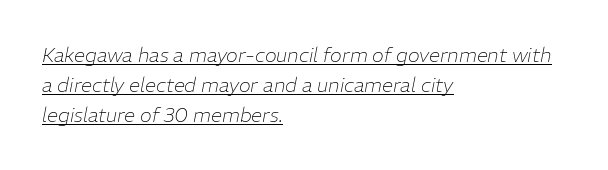
Italic? Definitely — the glyphs are oblique. Caption: standard tracking, unaltered. Quick note: underline on. The weight would be labelled regular, book, light, or lighter still. Layout note: lines flush left.
